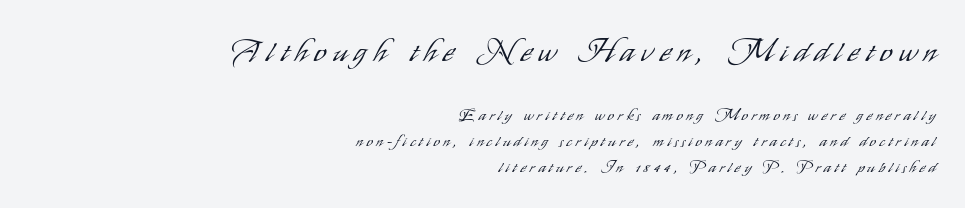
{"serif": "no", "bold": "no", "weight": "light", "width": "condensed", "stroke_contrast": "low", "x_height": "small", "monospaced": "no", "underline": "no", "align": "right", "line_spacing": "normal", "line_spacing_ratio": 1.6, "letter_spacing": "wide", "letter_spacing_em": 0.23, "larger_block": "first", "size_ratio": 1.94, "glyph_px": 31}
